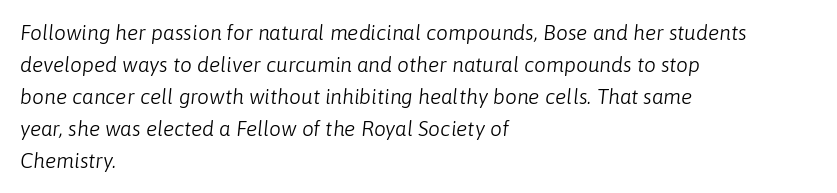
{"italic": "yes", "lean": "right", "slant_degrees": 6, "bold": "no", "underline": "no", "align": "left", "line_spacing": "normal", "line_spacing_ratio": 1.52, "letter_spacing": "normal", "letter_spacing_em": 0.0, "glyph_px": 21}
